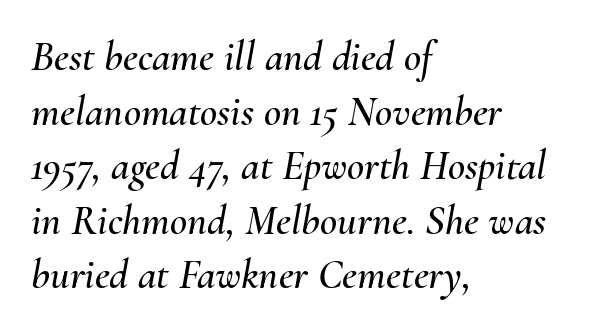
Each new line begins a customary step beneath the previous one. Students, note that the glyphs here touch the page at normal intervals. The rendering anchors every line to the left-hand side. Is this a fixed-width face? No — the glyphs have proportional, varying widths. Descenders hang freely into open space.
